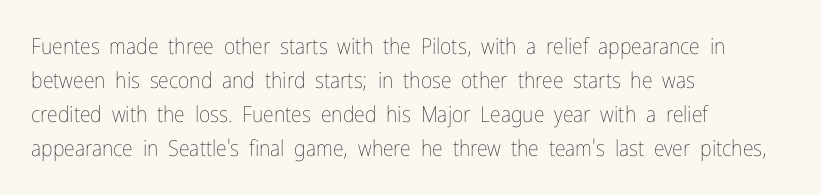
{"italic": "no", "bold": "no", "underline": "no", "align": "left", "line_spacing": "normal", "line_spacing_ratio": 1.55, "letter_spacing": "normal", "letter_spacing_em": 0.0, "glyph_px": 22}
